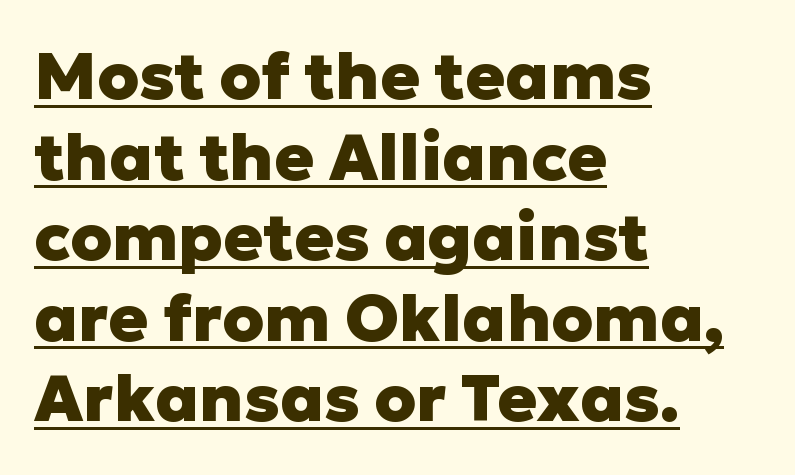
Q: Is the text bold? A: Yes.
Q: Is the text italic (slanted)? A: No, it is upright.
Q: Is the typeface a serif or a sans-serif typeface? A: Sans-serif.
Q: Is the text underlined? A: Yes.
Q: How is the paragraph aligned? A: Left-aligned.
Q: Is the spacing between letters normal or unusually wide? A: Normal.
Q: Width (condensed, normal, or wide)? A: Normal.
Q: Stroke contrast? A: Low.
Q: x-height? A: Medium.
Q: Monospaced? A: No.
